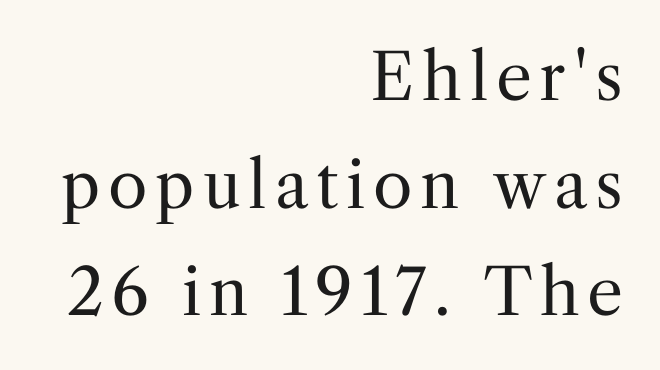
Note the varied advance widths — an 'i' is clearly narrower than an 'm'. Descender tails drop into unmarked territory. Typographically, this falls in the serif category. The ragged edge is on the left, which tells us the setting is flush right. The weight would be labelled regular, book, light, or lighter still.
